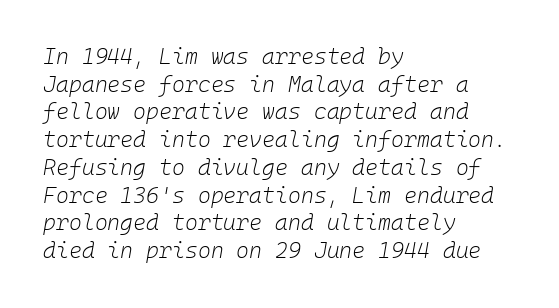
{"italic": "yes", "lean": "right", "slant_degrees": 10, "bold": "no", "underline": "no", "align": "left", "line_spacing": "normal", "line_spacing_ratio": 1.26, "letter_spacing": "normal", "letter_spacing_em": 0.0, "glyph_px": 22}
